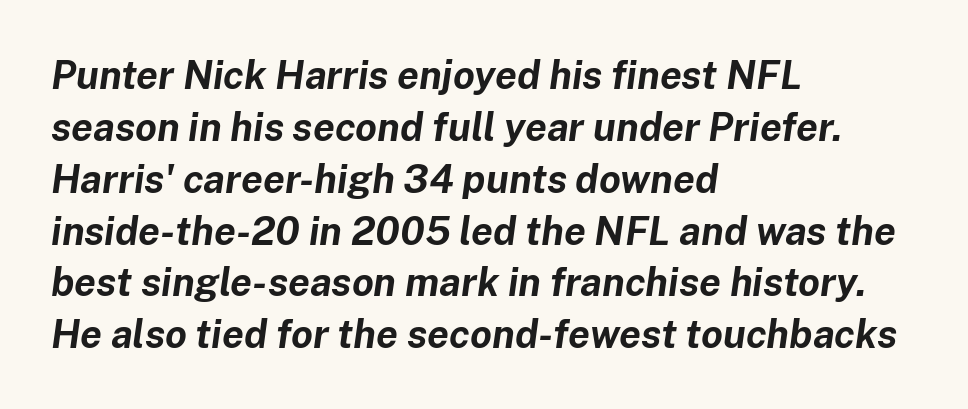
{"italic": "yes", "lean": "right", "slant_degrees": 8, "bold": "yes", "weight": "bold", "width": "normal", "stroke_contrast": "low", "x_height": "medium", "monospaced": "no", "underline": "no", "align": "left", "line_spacing": "normal", "line_spacing_ratio": 1.33, "letter_spacing": "normal", "letter_spacing_em": 0.0, "glyph_px": 39}
